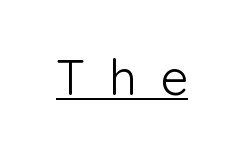
Compared with undecorated copy, this sample adds a rule below the words. Look at the tracking — it's clearly loosened, letters drifting apart. Observe the absence of serifs on each vertical stroke in this sample. This sample has the flowing, uneven cadence of proportional lettering. Is there any slant? The stems are plumb. Weight: not bold — regular or lighter.
